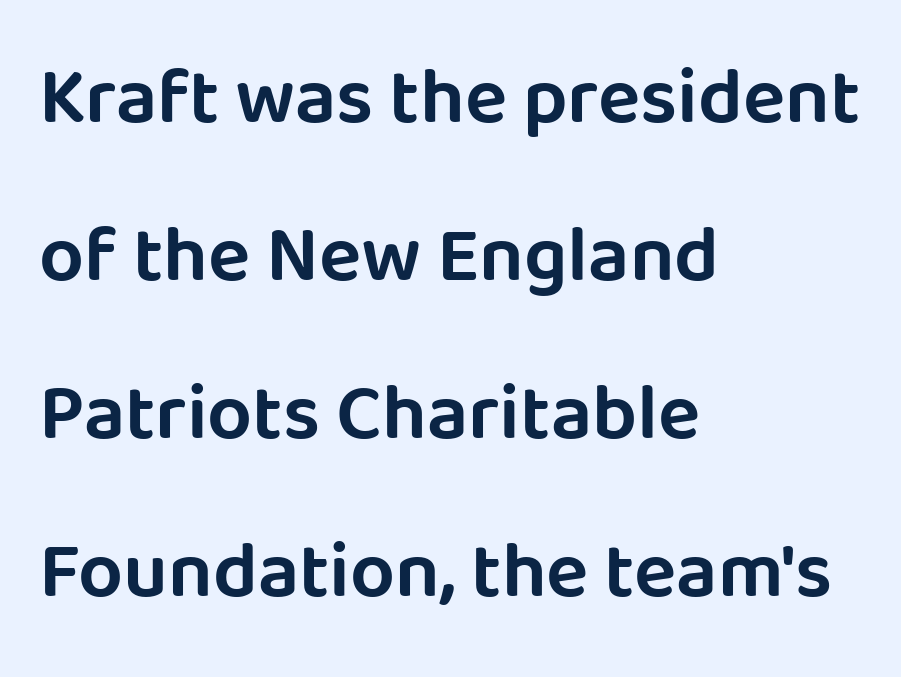
The image shows 79 px sans-serif type, upright; set left-aligned, loose line spacing (2.0x), normal letter spacing, not underlined; low stroke contrast and a large x-height.
